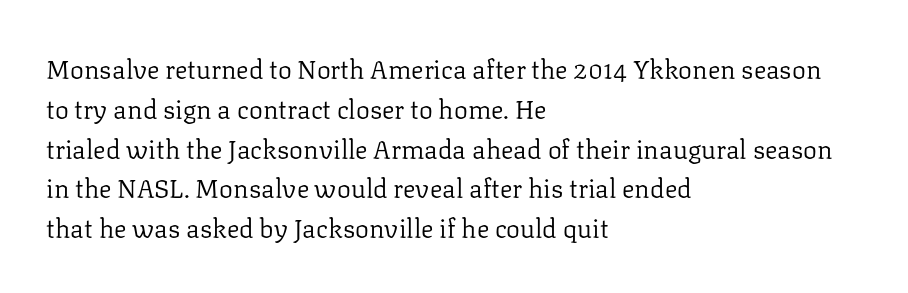
The image shows 26 px text type, upright; set left-aligned, normal line spacing (1.53x), normal letter spacing, not underlined.
